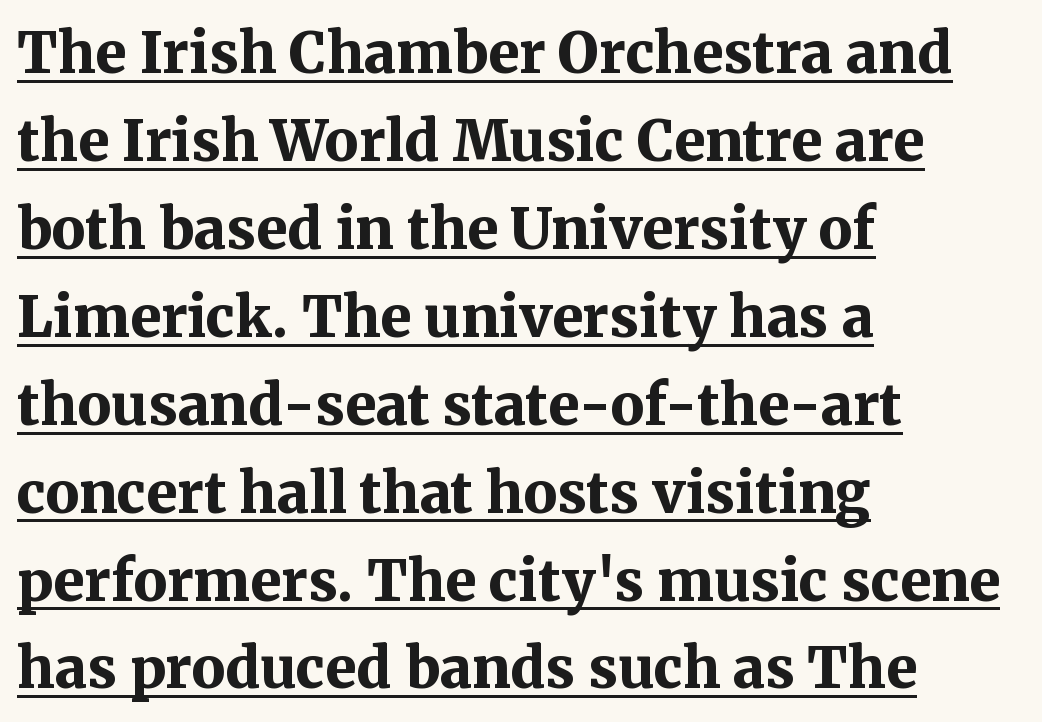
{"serif": "yes", "italic": "no", "bold": "yes", "weight": "bold", "width": "normal", "stroke_contrast": "medium", "x_height": "medium", "monospaced": "no", "underline": "yes", "align": "left", "line_spacing": "normal", "line_spacing_ratio": 1.57, "letter_spacing": "normal", "letter_spacing_em": 0.0, "glyph_px": 56}
